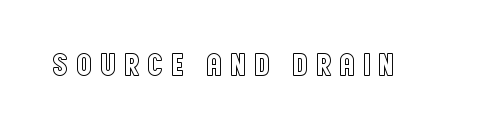
The passage shown is typed in a proportional face where columns would drift. In terms of letterspacing, this is a distinctly airy, spread setting. Plain, unruled lines of type. This is roman type, the default non-slanted kind.
